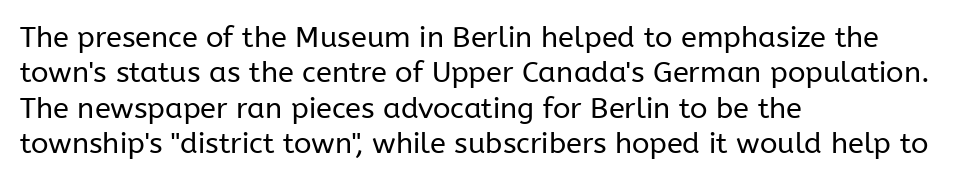
Nope, not italic — everything's standing straight. The letterforms sit shoulder to shoulder at normal distance. No extra ink here — the face is not bold. Check under the words: just untouched page. The text block is weighted toward the left margin, trailing off unevenly rightward. You could not count columns in this text — the font is proportionally spaced.
